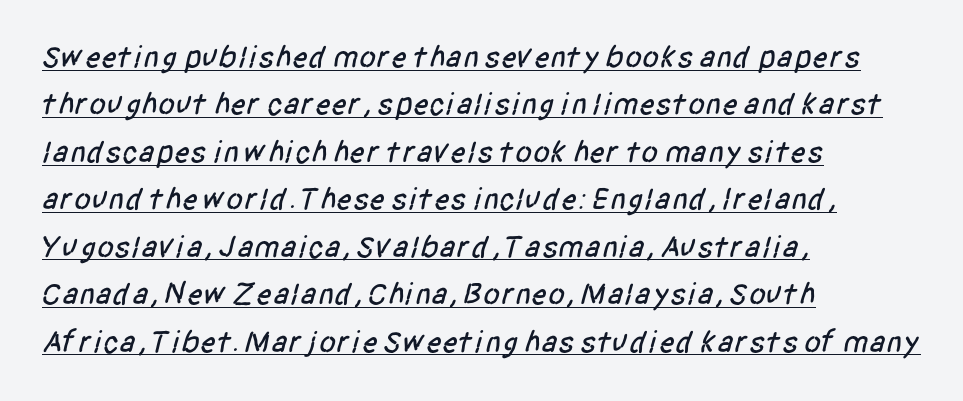
{"serif": "no", "width": "condensed", "stroke_contrast": "low", "x_height": "large", "monospaced": "no", "underline": "yes", "align": "left", "line_spacing": "normal", "line_spacing_ratio": 1.53, "letter_spacing": "normal", "letter_spacing_em": 0.0, "glyph_px": 31}
